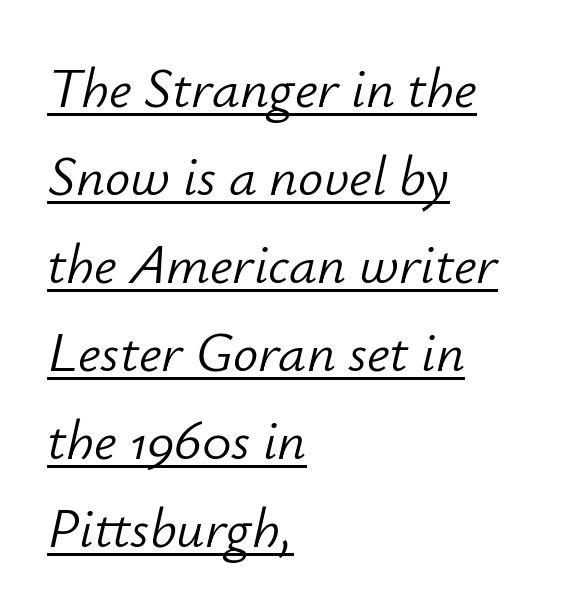
Caption: multi-line text, flush left, ragged right. Varying glyph widths throughout — classic text-font behaviour. The strokes carry an ordinary text weight at most. Every word sits above its own underline. Successive baselines arrive at the customary interval.
